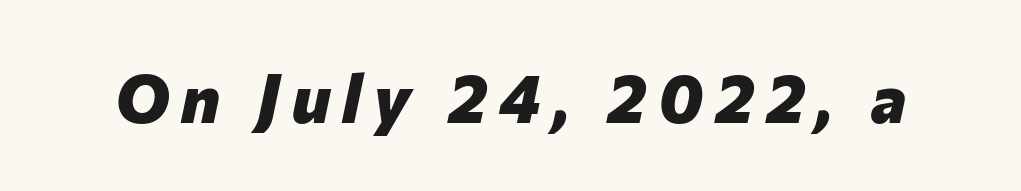
Q: Is the text bold? A: Yes.
Q: Is the text italic (slanted)? A: Yes, it leans right by about 12 degrees.
Q: Is the text underlined? A: No.
Q: Width (condensed, normal, or wide)? A: Normal.
Q: Stroke contrast? A: Low.
Q: x-height? A: Medium.
Q: Monospaced? A: No.
